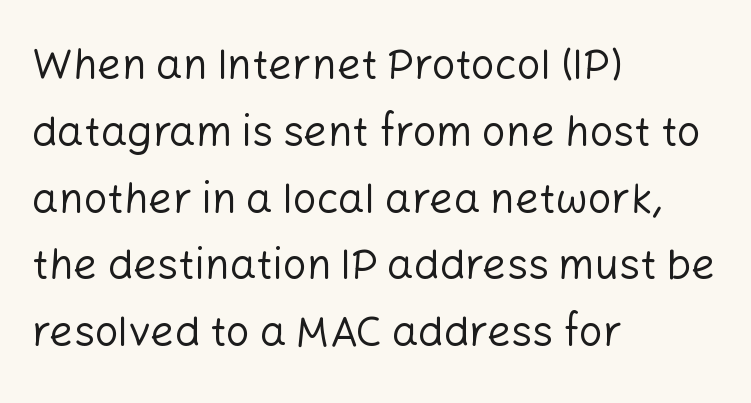
The image shows 42 px regular-weight sans-serif type, upright; set left-aligned, normal line spacing (1.59x), normal letter spacing, not underlined; low stroke contrast and a medium x-height.
